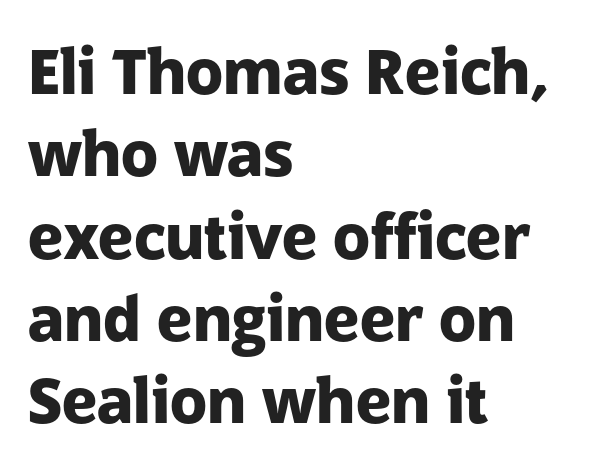
The image shows 61 px heavy sans-serif type, upright; set left-aligned, normal line spacing (1.35x), normal letter spacing, not underlined; low stroke contrast and a medium x-height.
